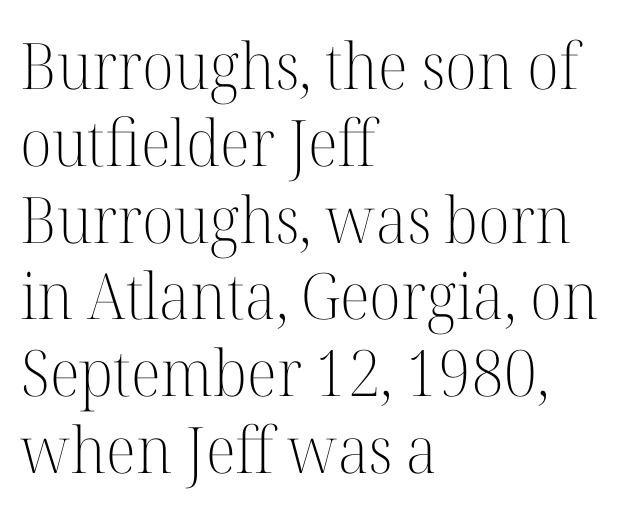
Q: Is the text bold? A: No.
Q: Is the text italic (slanted)? A: No, it is upright.
Q: Is the typeface a serif or a sans-serif typeface? A: Serif.
Q: Is the text underlined? A: No.
Q: How is the paragraph aligned? A: Left-aligned.
Q: Is the spacing between letters normal or unusually wide? A: Normal.
Q: Width (condensed, normal, or wide)? A: Normal.
Q: Stroke contrast? A: High.
Q: x-height? A: Medium.
Q: Monospaced? A: No.
